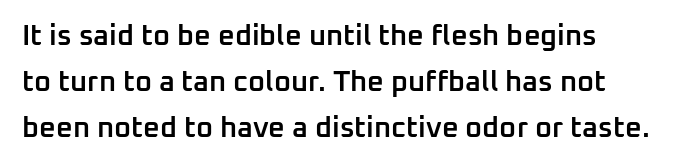
{"serif": "no", "italic": "no", "bold": "semi", "weight": "semibold", "width": "normal", "stroke_contrast": "low", "x_height": "medium", "monospaced": "no", "underline": "no", "line_spacing": "normal", "line_spacing_ratio": 1.58, "letter_spacing": "normal", "letter_spacing_em": 0.0, "glyph_px": 29}
